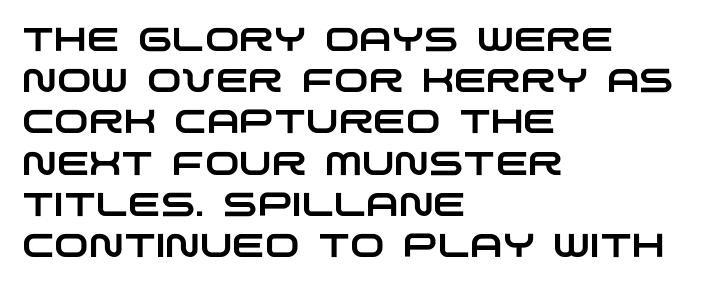
The image shows 33 px wide sans-serif type; set left-aligned, normal line spacing (1.25x), normal letter spacing, not underlined; low stroke contrast and a large x-height.
